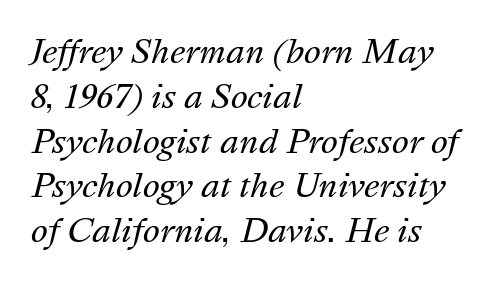
Observe the lean: these are italic letterforms. Lines of text with bare space underneath. Line beginnings align vertically; line endings do not. Looks like regular typesetting: each glyph gets only the width it needs. No heavy texture on the line: the type isn't bold. Does extra space separate the letters? No, they use regular spacing.
